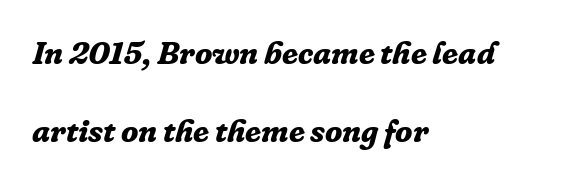
The image shows 32 px bold serif type, italic (leaning right); set left-aligned, loose line spacing (2.44x), normal letter spacing, not underlined; low stroke contrast and a medium x-height.
